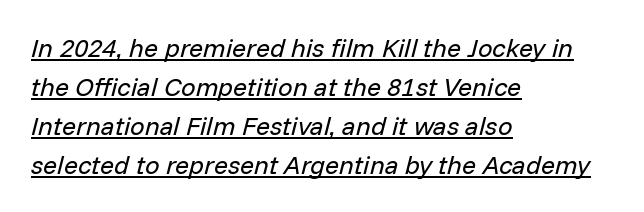
Q: Is the text bold? A: No.
Q: Is the text italic (slanted)? A: Yes, it leans right by about 14 degrees.
Q: Is the text underlined? A: Yes.
Q: How is the paragraph aligned? A: Left-aligned.
Q: Is the spacing between letters normal or unusually wide? A: Normal.
Q: Is the spacing between lines tight, normal or loose? A: Normal.
